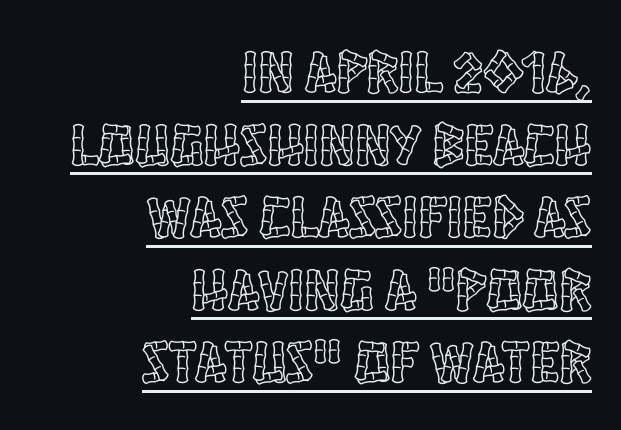
{"italic": "no", "width": "condensed", "x_height": "large", "monospaced": "no", "underline": "yes", "align": "right", "line_spacing_ratio": 1.21, "letter_spacing": "normal", "letter_spacing_em": 0.0, "glyph_px": 60}
